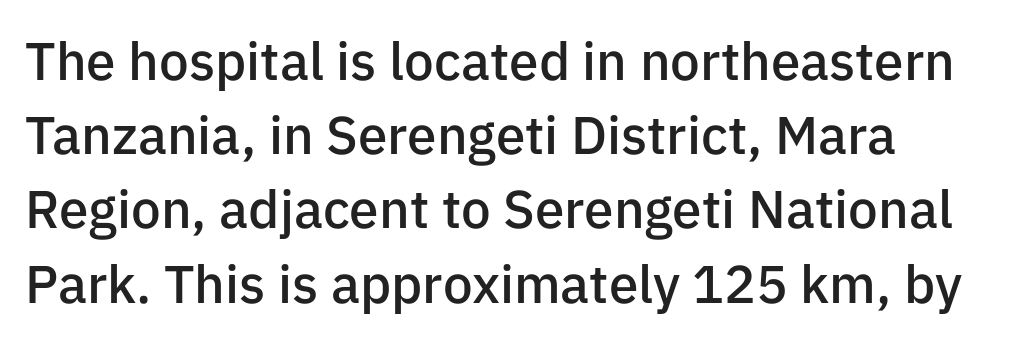
Q: Is the text bold? A: Semi-bold.
Q: Is the text italic (slanted)? A: No, it is upright.
Q: Is the typeface a serif or a sans-serif typeface? A: Sans-serif.
Q: Is the text underlined? A: No.
Q: How is the paragraph aligned? A: Left-aligned.
Q: Is the spacing between letters normal or unusually wide? A: Normal.
Q: Is the spacing between lines tight, normal or loose? A: Normal.
Q: Width (condensed, normal, or wide)? A: Normal.
Q: Stroke contrast? A: Low.
Q: x-height? A: Medium.
Q: Monospaced? A: No.
